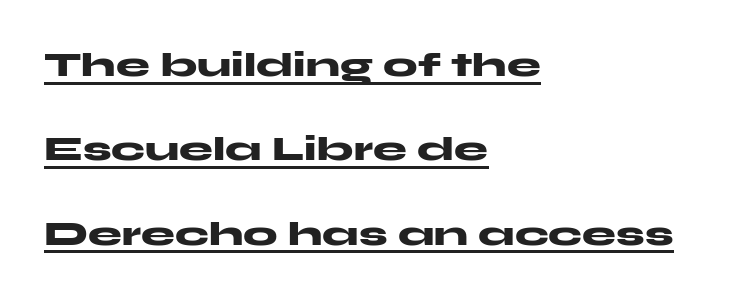
{"serif": "no", "italic": "no", "bold": "yes", "weight": "heavy", "width": "wide", "stroke_contrast": "medium", "x_height": "medium", "monospaced": "no", "underline": "yes", "align": "left", "line_spacing": "loose", "line_spacing_ratio": 2.48, "letter_spacing": "normal", "letter_spacing_em": 0.0, "glyph_px": 34}
